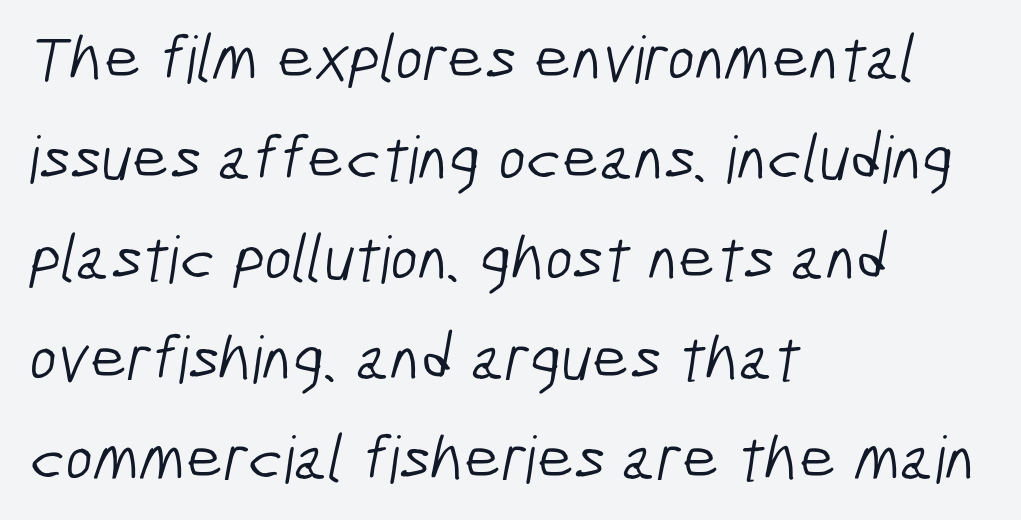
Each letter's strokes conclude bluntly, with no projecting serifs. Think of a printed novel: that variable character pitch is what you see here. Heaviness? Minimal to ordinary, like unemphasized prose. In CSS terms this would be text-align: left.
